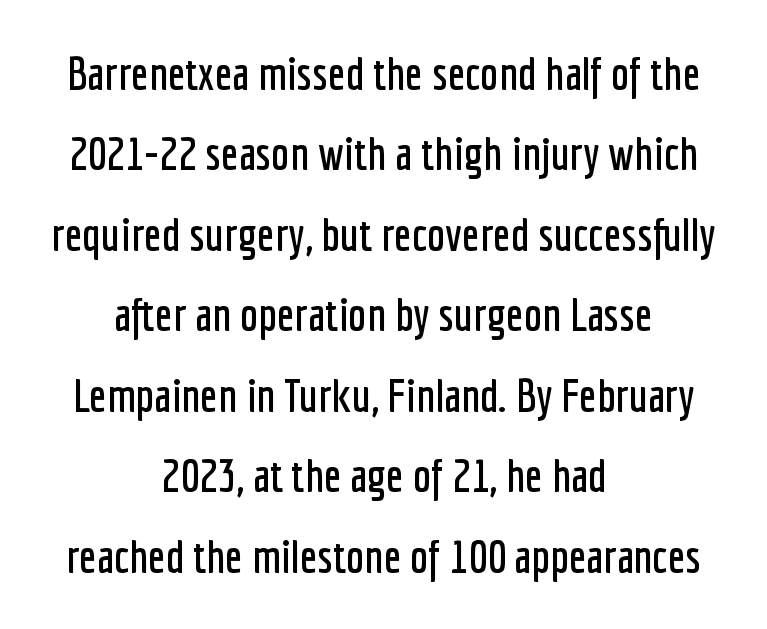
Caption: multi-line text, centered on the measure. Words float on clear page, feet unadorned. A typesetter would mark this as roman, not italic. To sum up the face: it is a sans, with no serifs.
